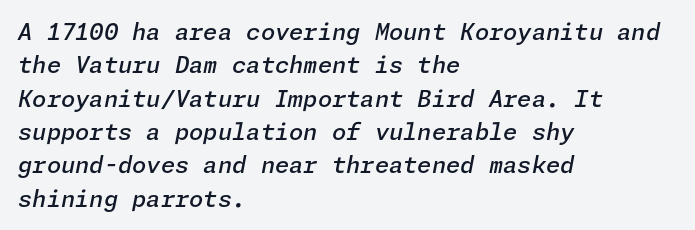
{"italic": "yes", "lean": "right", "slant_degrees": 11, "bold": "semi", "underline": "no", "align": "left", "line_spacing": "normal", "line_spacing_ratio": 1.45, "letter_spacing": "normal", "letter_spacing_em": 0.0, "glyph_px": 23}
